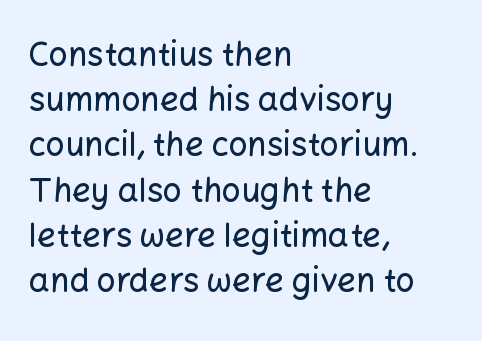
{"serif": "no", "italic": "no", "width": "normal", "stroke_contrast": "low", "x_height": "medium", "monospaced": "no", "underline": "no", "align": "left", "line_spacing": "normal", "line_spacing_ratio": 1.37, "letter_spacing": "normal", "letter_spacing_em": 0.0, "glyph_px": 33}
